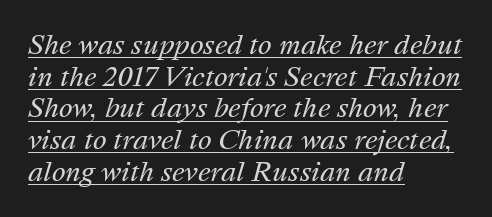
Underlined type. The typeface has the unassuming heft of standard copy or less. Students, note that the glyphs here touch the page at normal intervals. The compositor pushed each line to the left boundary.
